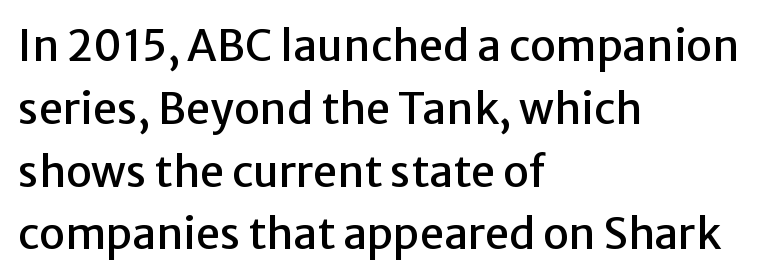
Q: Is the text italic (slanted)? A: No, it is upright.
Q: Is the typeface a serif or a sans-serif typeface? A: Sans-serif.
Q: Is the text underlined? A: No.
Q: How is the paragraph aligned? A: Left-aligned.
Q: Is the spacing between letters normal or unusually wide? A: Normal.
Q: Is the spacing between lines tight, normal or loose? A: Normal.
Q: Width (condensed, normal, or wide)? A: Normal.
Q: Stroke contrast? A: Low.
Q: x-height? A: Medium.
Q: Monospaced? A: No.
